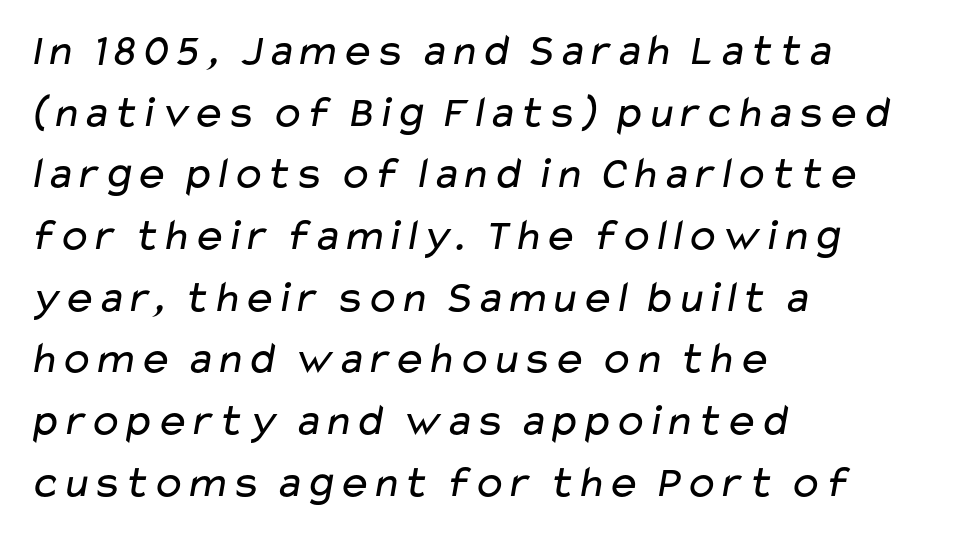
Normally led — the rows are evenly, conventionally spaced. A typesetter would label this face a sans. A clean baseline with only descenders dipping below it. Note the varied advance widths — an 'i' is clearly narrower than an 'm'.
